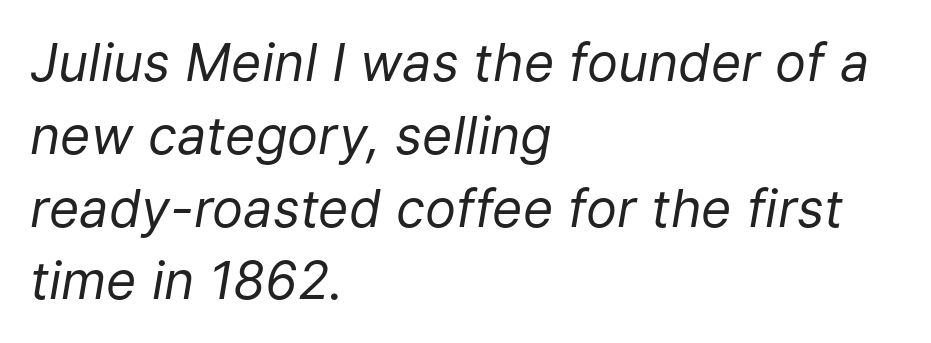
The image shows 52 px regular-weight type, italic (leaning right); set left-aligned, normal line spacing (1.4x), normal letter spacing, not underlined; low stroke contrast and a medium x-height.
